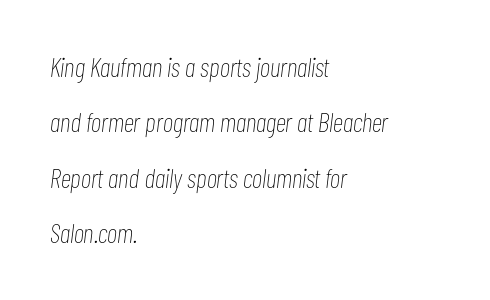
The face used here is rendered with its standard letterfit. These lines are set flush left with a ragged right edge. Every character sits at an angle, as italics do. These lines stand farther apart than default settings would place them.
